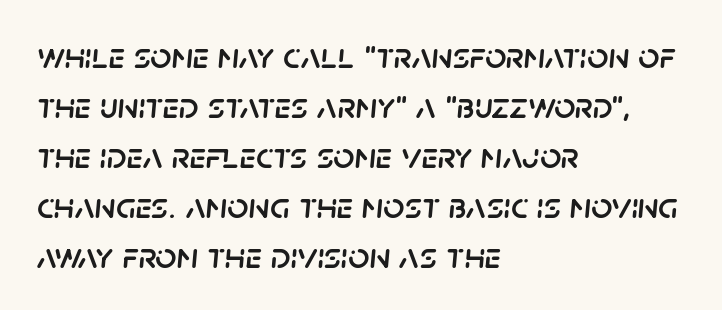
Any mark beneath the type? The region is blank. Is this a fixed-width face? No — the glyphs have proportional, varying widths. The letterforms sit shoulder to shoulder at normal distance. The passage shown stacks its lines at a standard gap.
